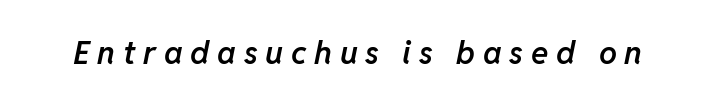
Q: Is the text bold? A: Semi-bold.
Q: Is the text italic (slanted)? A: Yes, it leans right by about 11 degrees.
Q: Is the text underlined? A: No.
Q: Is the spacing between letters normal or unusually wide? A: Unusually wide.
Q: Width (condensed, normal, or wide)? A: Normal.
Q: Stroke contrast? A: Low.
Q: x-height? A: Medium.
Q: Monospaced? A: No.
